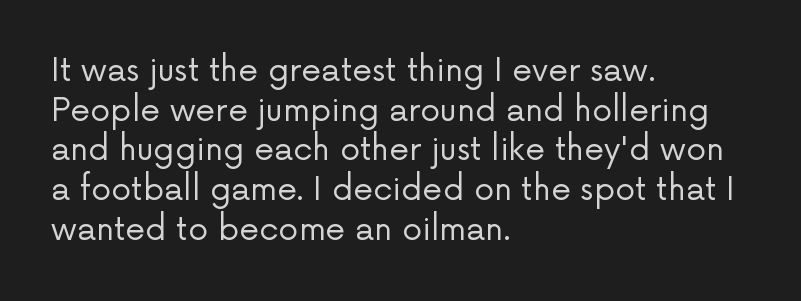
Heft: none added — not bold. A typesetter would mark this as roman, not italic. I'd call this a sans setting — the letters go barefoot. The paragraph has a hard left edge and a soft right edge.
